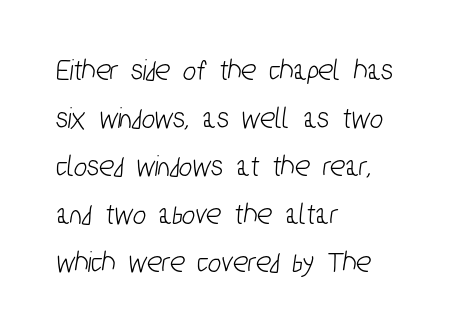
The image shows 31 px condensed sans-serif type; set left-aligned, normal line spacing (1.55x), normal letter spacing, not underlined; low stroke contrast and a medium x-height.
